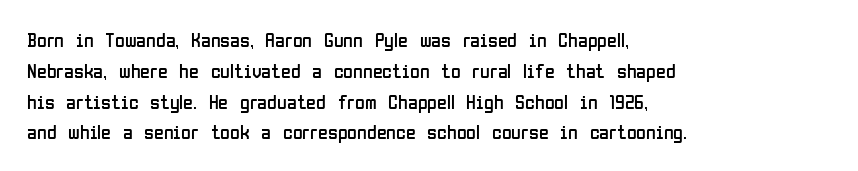
Unmarked baselines from the first word to the last. Between one letter and the next there's only the usual sliver of space. Left-aligned paragraph, ragged on the right. Compared with typical paragraphs, the rows here are spaced about the same. It's the straight-up-and-down kind of type.
